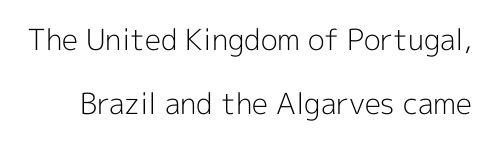
{"serif": "no", "italic": "no", "bold": "no", "weight": "light", "width": "normal", "x_height": "medium", "monospaced": "no", "underline": "no", "line_spacing": "loose", "line_spacing_ratio": 2.22, "letter_spacing": "normal", "letter_spacing_em": 0.0, "glyph_px": 29}
